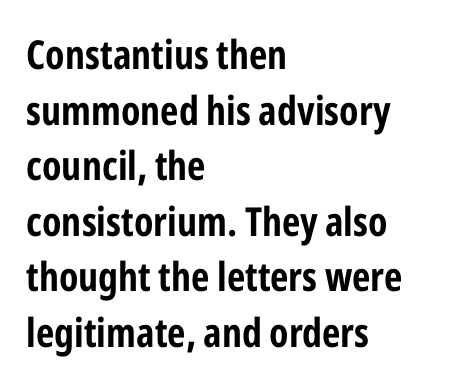
{"serif": "no", "italic": "no", "width": "condensed", "stroke_contrast": "low", "x_height": "medium", "monospaced": "no", "underline": "no", "align": "left", "line_spacing": "normal", "line_spacing_ratio": 1.39, "letter_spacing": "normal", "letter_spacing_em": 0.0, "glyph_px": 40}
